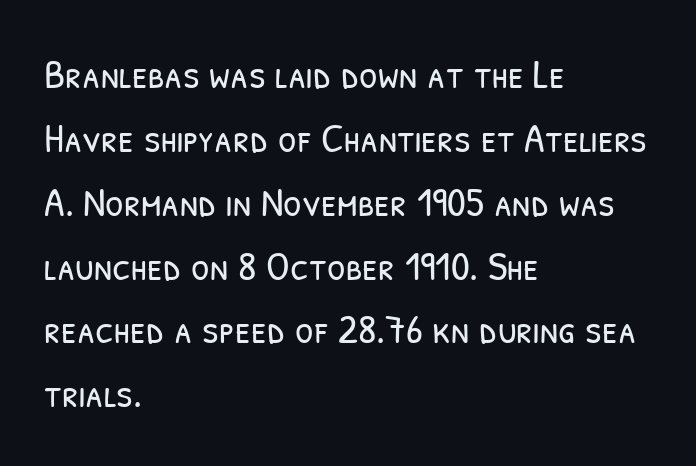
The image shows 42 px light, condensed sans-serif type; set left-aligned, normal line spacing (1.52x), normal letter spacing, not underlined; low stroke contrast and a medium x-height.
